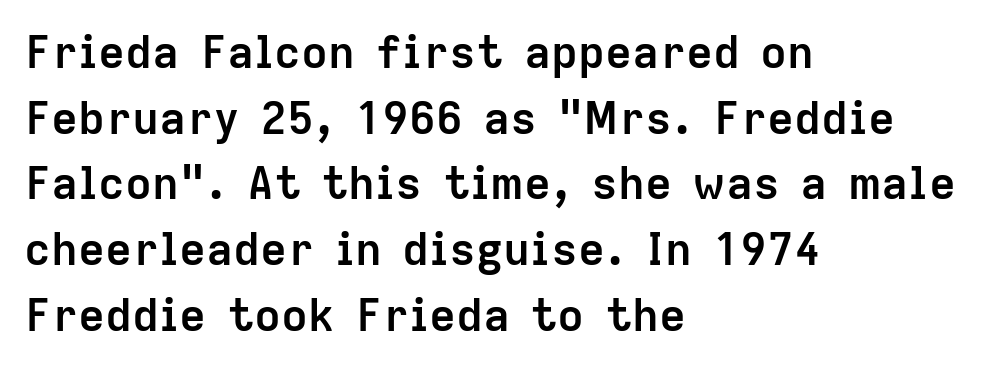
{"serif": "no", "italic": "no", "bold": "yes", "weight": "semibold", "width": "normal", "stroke_contrast": "low", "x_height": "medium", "monospaced": "no", "underline": "no", "align": "left", "line_spacing": "normal", "line_spacing_ratio": 1.46, "letter_spacing": "normal", "letter_spacing_em": 0.0, "glyph_px": 45}
